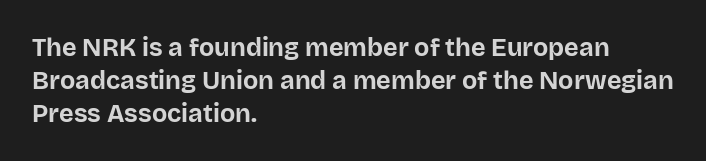
{"italic": "no", "bold": "yes", "underline": "no", "align": "left", "line_spacing": "normal", "line_spacing_ratio": 1.32, "letter_spacing": "normal", "letter_spacing_em": 0.0, "glyph_px": 25}
